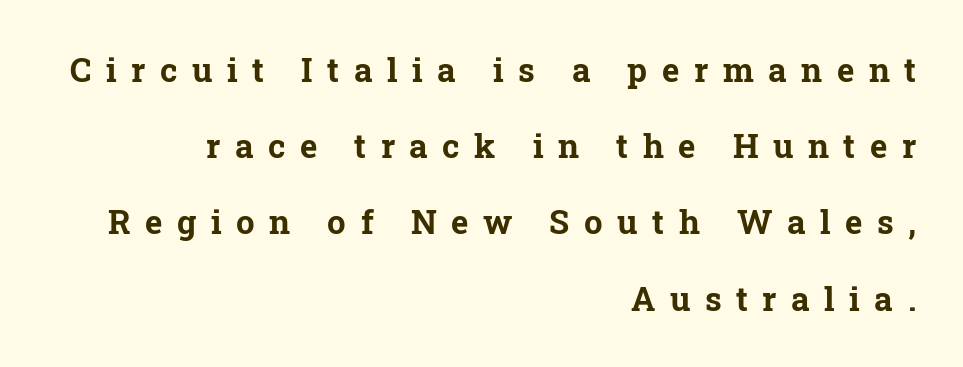
{"serif": "yes", "italic": "no", "bold": "yes", "weight": "bold", "width": "normal", "stroke_contrast": "low", "x_height": "medium", "monospaced": "no", "underline": "no", "align": "right", "line_spacing": "loose", "line_spacing_ratio": 2.31, "letter_spacing": "wide", "letter_spacing_em": 0.44, "glyph_px": 33}
